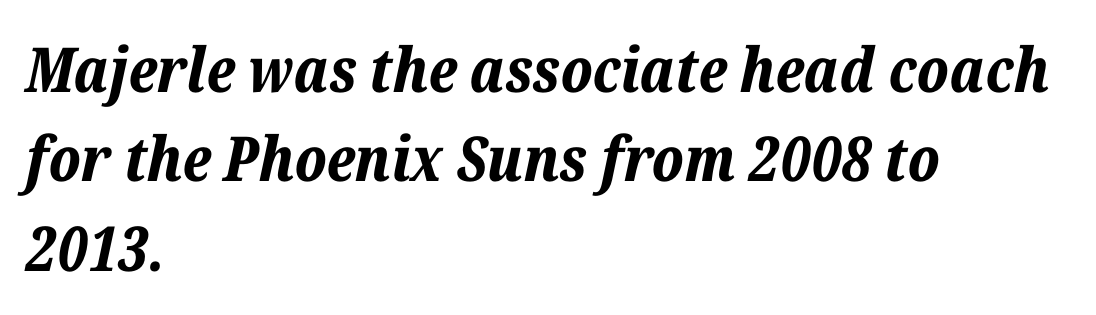
The image shows 62 px bold type, italic (leaning right); set left-aligned, normal line spacing (1.44x), normal letter spacing, not underlined; low stroke contrast and a medium x-height.
